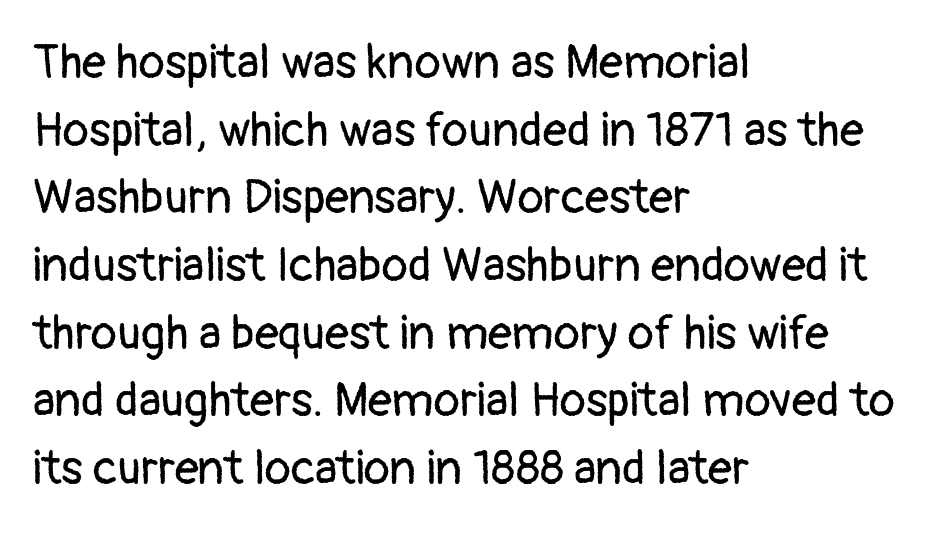
Where is the straight margin? On the left. Students, observe: this is what conventionally led text looks like. Unlike italic type, these characters show no tilt at all. Stroke mass is kept to a normal reading level or below.
